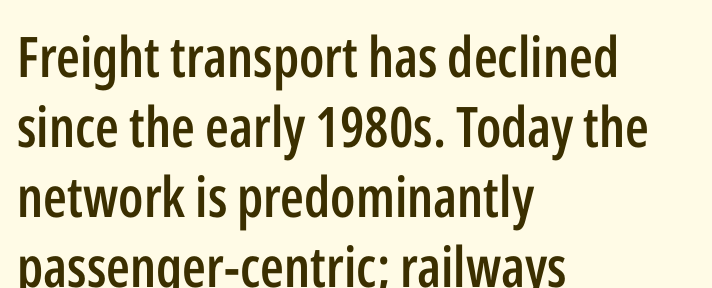
{"serif": "no", "italic": "no", "bold": "semi", "weight": "semibold", "width": "condensed", "stroke_contrast": "low", "x_height": "medium", "monospaced": "no", "underline": "no", "align": "left", "line_spacing": "normal", "line_spacing_ratio": 1.25, "letter_spacing": "normal", "letter_spacing_em": 0.0, "glyph_px": 56}
